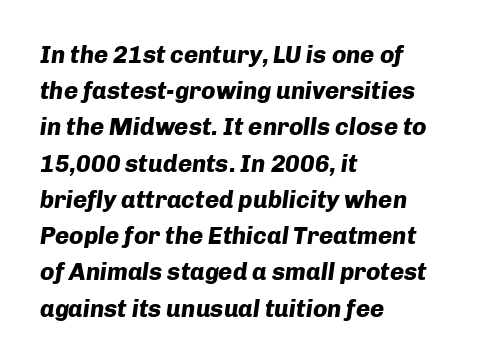
The image shows 24 px bold type, italic (leaning right); set left-aligned, normal line spacing (1.51x), normal letter spacing, not underlined.
